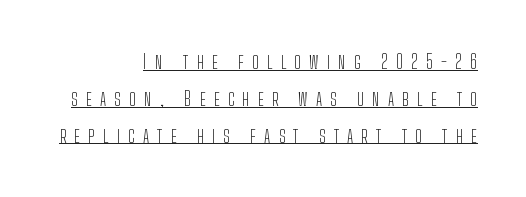
Q: Is the text bold? A: No.
Q: Is the text italic (slanted)? A: No, it is upright.
Q: Is the text underlined? A: Yes.
Q: How is the paragraph aligned? A: Right-aligned.
Q: Is the spacing between letters normal or unusually wide? A: Unusually wide.
